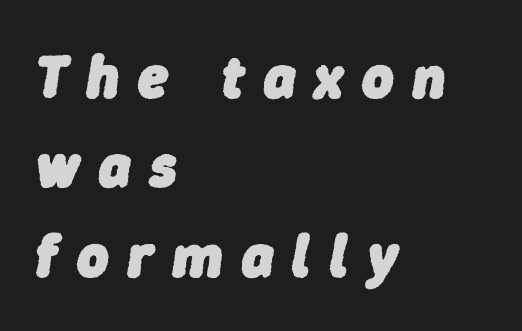
The image shows 60 px heavy type, italic (leaning right); set left-aligned, normal line spacing (1.49x), unusually wide letter spacing (+0.32 em), not underlined; low stroke contrast and a medium x-height.
